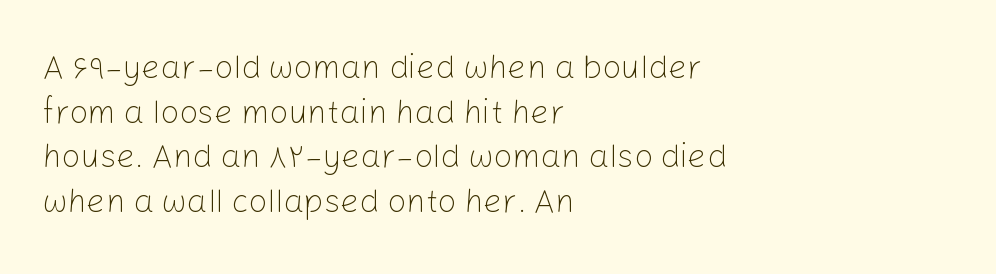
Q: Is the text bold? A: No.
Q: Is the text italic (slanted)? A: No, it is upright.
Q: Is the typeface a serif or a sans-serif typeface? A: Sans-serif.
Q: Is the text underlined? A: No.
Q: How is the paragraph aligned? A: Left-aligned.
Q: Is the spacing between letters normal or unusually wide? A: Normal.
Q: Is the spacing between lines tight, normal or loose? A: Normal.
Q: Width (condensed, normal, or wide)? A: Normal.
Q: Stroke contrast? A: Low.
Q: x-height? A: Medium.
Q: Monospaced? A: No.
